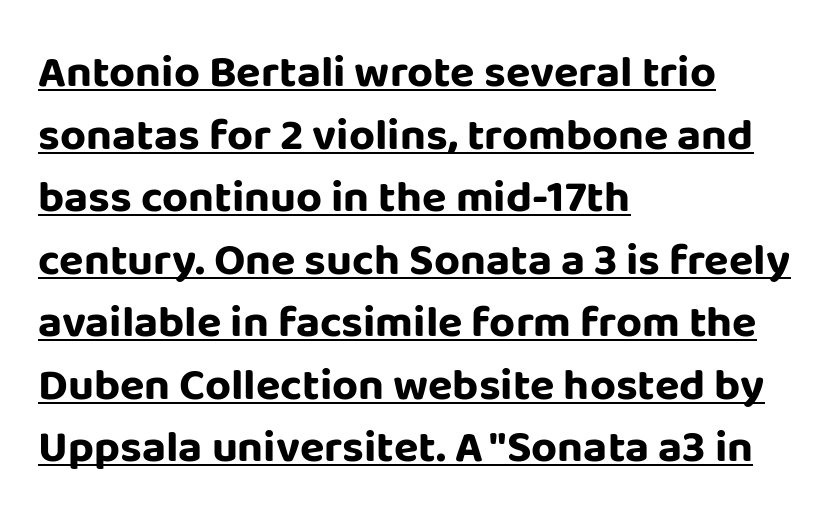
The string is rendered with underlining switched on. Here the designer chose a conventional face with non-uniform glyph widths. The line texture is even and compact thanks to regular tracking. No italicization has been applied; the sample stays upright. Quick note: interline space is typical. The characters look thick and weighty, a clear bold.
